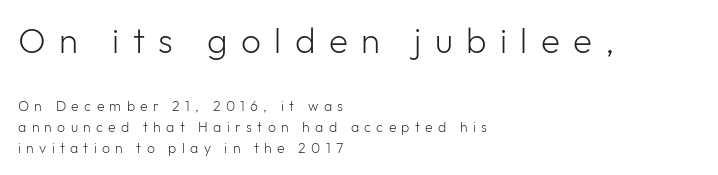
Q: Is the text bold? A: No.
Q: Is the text italic (slanted)? A: No, it is upright.
Q: Is the typeface a serif or a sans-serif typeface? A: Sans-serif.
Q: Is the text underlined? A: No.
Q: How is the paragraph aligned? A: Left-aligned.
Q: Is the spacing between letters normal or unusually wide? A: Unusually wide.
Q: Is the spacing between lines tight, normal or loose? A: Normal.
Q: Which block of text is set in a larger size, the first (top) or the second (bottom)? A: The first (top) one.
Q: Width (condensed, normal, or wide)? A: Normal.
Q: Stroke contrast? A: Low.
Q: x-height? A: Medium.
Q: Monospaced? A: No.
